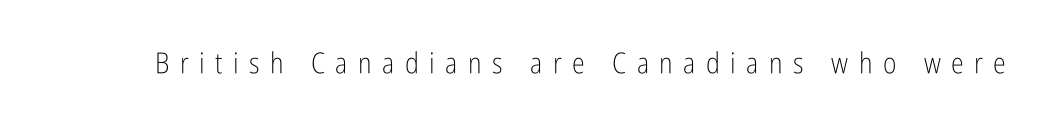
Q: Is the text bold? A: No.
Q: Is the text italic (slanted)? A: No, it is upright.
Q: Is the typeface a serif or a sans-serif typeface? A: Sans-serif.
Q: Is the text underlined? A: No.
Q: Is the spacing between letters normal or unusually wide? A: Unusually wide.
Q: Width (condensed, normal, or wide)? A: Condensed.
Q: Stroke contrast? A: Low.
Q: x-height? A: Medium.
Q: Monospaced? A: No.
